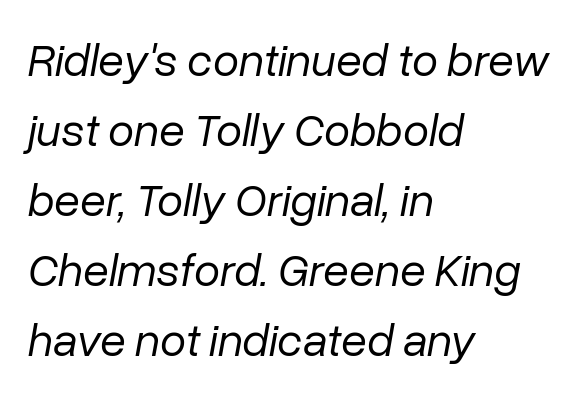
The letters are slanted; this is an italic face. Stroke thickness stays within the range of a standard reading face or lighter. This sample uses plain, unmodified letter spacing. Underline: absent.
